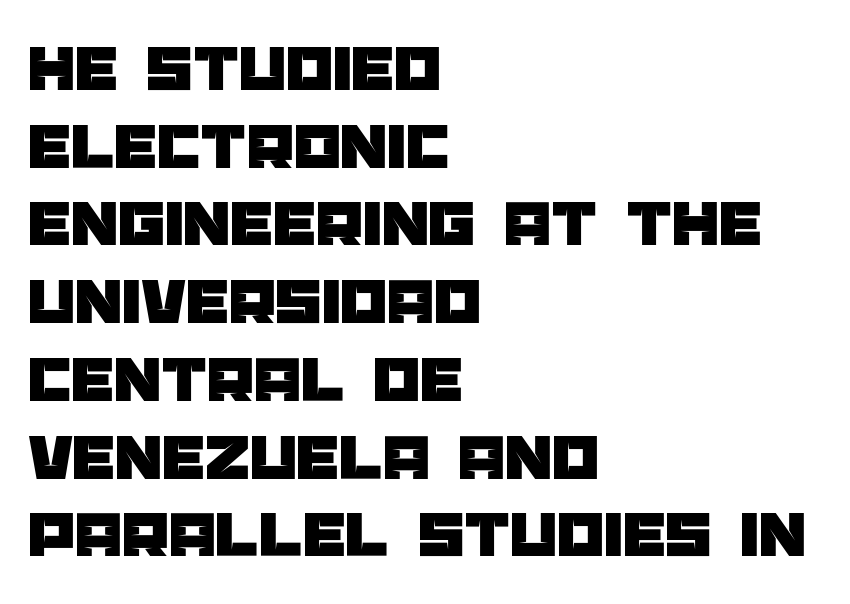
The image shows 67 px sans-serif type, upright; set left-aligned, line spacing 1.16x, normal letter spacing, not underlined; low stroke contrast and a large x-height.
